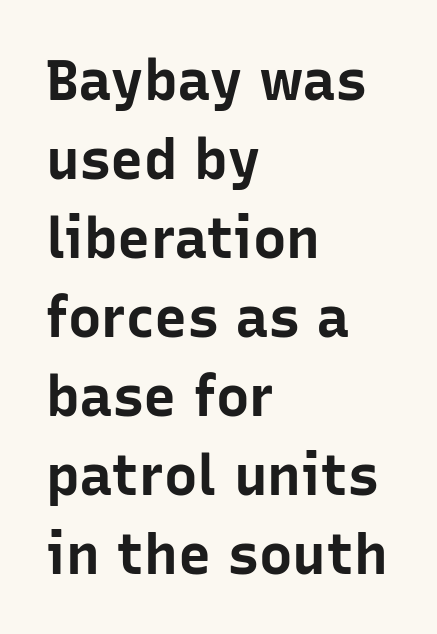
Ascenders rise straight up at ninety degrees. Line starts are locked; line ends wander. Glyph-to-glyph distance matches everyday printed text. Honestly, the row spacing looks completely unremarkable. Set as a true bold cut, around the 700 mark.
